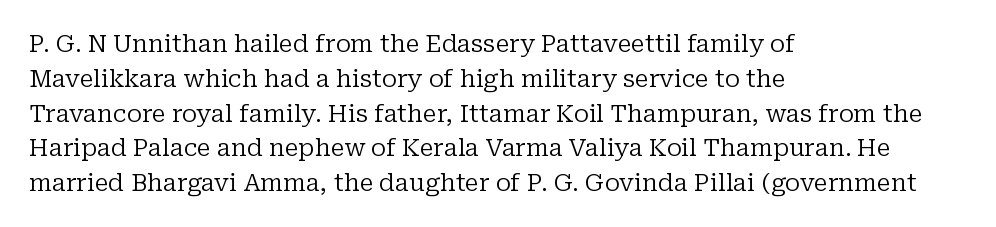
Summary of weight: not heavy and not bold. The passage shown stacks its lines at a standard gap. Upright lettering throughout. Tracking value appears to be zero — textbook default spacing.
